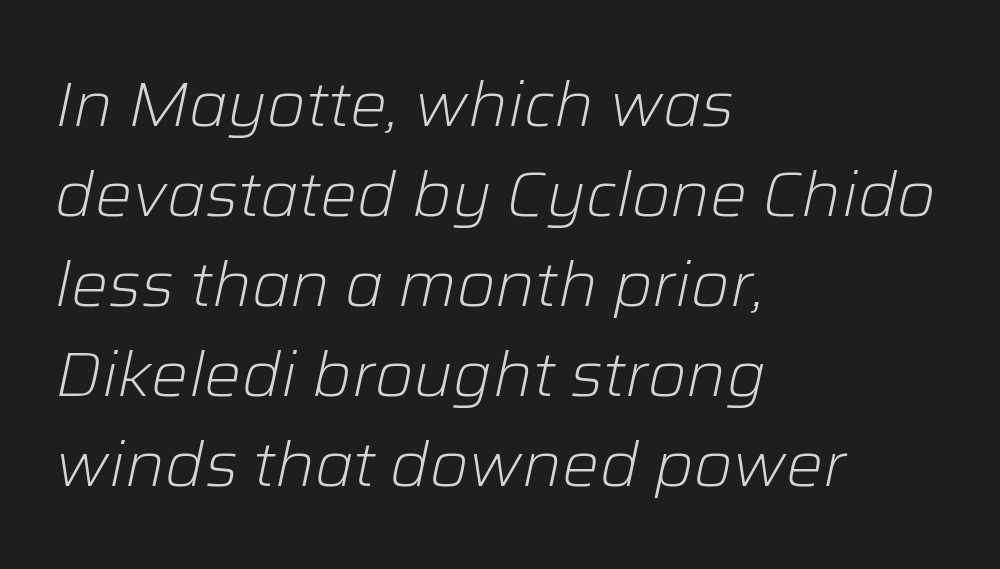
{"italic": "yes", "lean": "right", "slant_degrees": 12, "bold": "no", "weight": "light", "width": "normal", "stroke_contrast": "low", "x_height": "medium", "monospaced": "no", "underline": "no", "align": "left", "line_spacing": "normal", "line_spacing_ratio": 1.45, "letter_spacing": "normal", "letter_spacing_em": 0.0, "glyph_px": 62}
